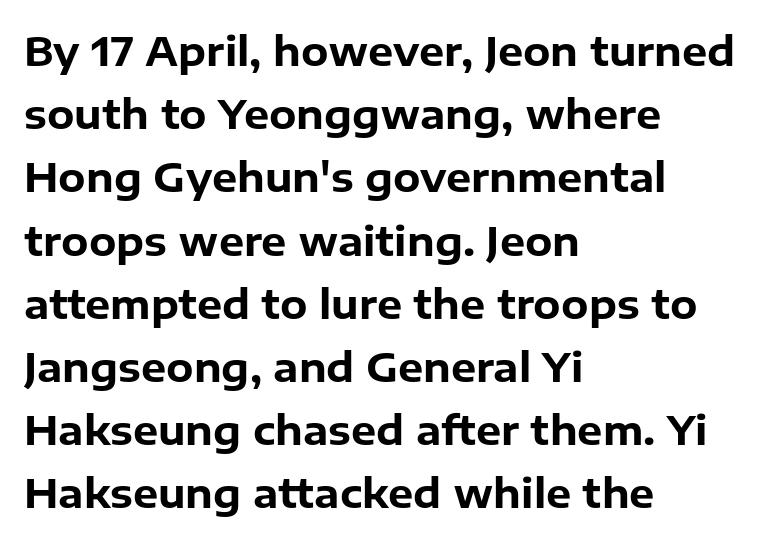
{"serif": "no", "italic": "no", "bold": "yes", "weight": "bold", "width": "normal", "stroke_contrast": "low", "x_height": "medium", "monospaced": "no", "underline": "no", "align": "left", "line_spacing": "normal", "line_spacing_ratio": 1.58, "letter_spacing": "normal", "letter_spacing_em": 0.0, "glyph_px": 40}
